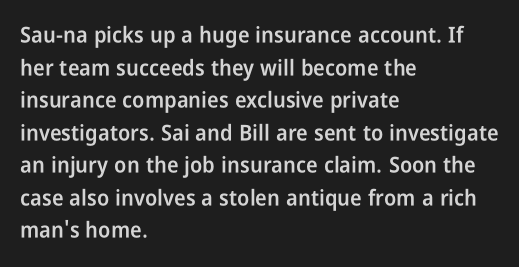
The image shows 22 px text type, upright; set left-aligned, normal line spacing (1.48x), normal letter spacing, not underlined.
